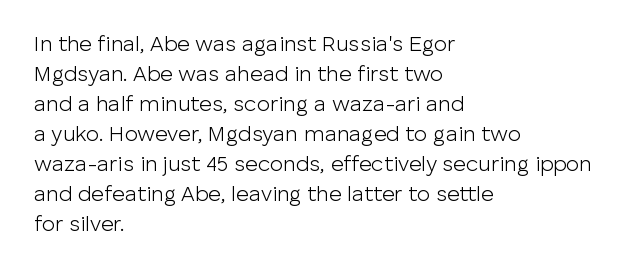
{"italic": "no", "bold": "no", "underline": "no", "align": "left", "line_spacing": "normal", "line_spacing_ratio": 1.36, "letter_spacing": "normal", "letter_spacing_em": 0.0, "glyph_px": 22}
